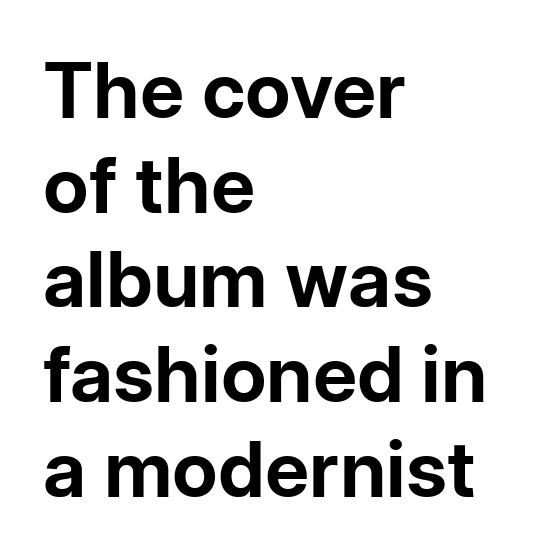
The glyphs in this specimen are sans serif. You could not count columns in this text — the font is proportionally spaced. The letters stand upright; this is a roman face. Compared with an ordinary text face, these strokes are far heavier — a full bold. Look at the tracking — it's just the regular setting, nothing added.
